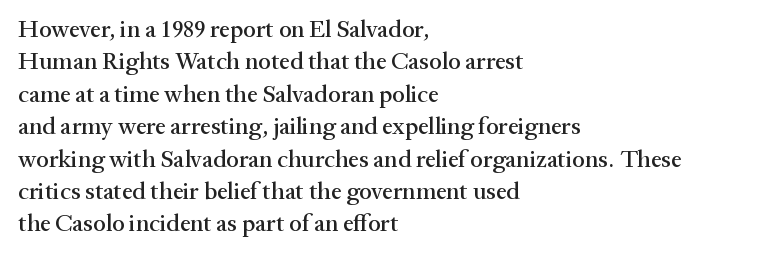
Glyph-to-glyph distance matches everyday printed text. Teacher's note: observe the even left margin — that is flush-left alignment. Type without underlining. This sample keeps an unexceptional amount of space between lines. This is roman type, the default non-slanted kind.
